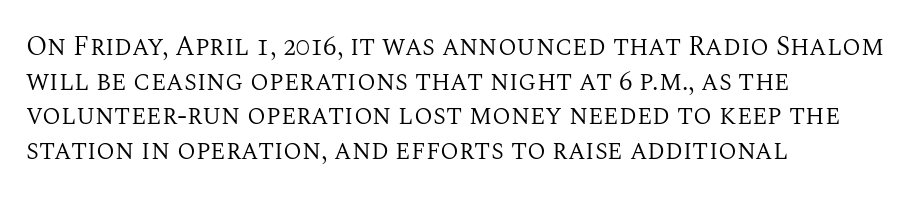
Q: Is the text bold? A: No.
Q: Is the text italic (slanted)? A: No, it is upright.
Q: Is the text underlined? A: No.
Q: How is the paragraph aligned? A: Left-aligned.
Q: Is the spacing between letters normal or unusually wide? A: Normal.
Q: Is the spacing between lines tight, normal or loose? A: Normal.
